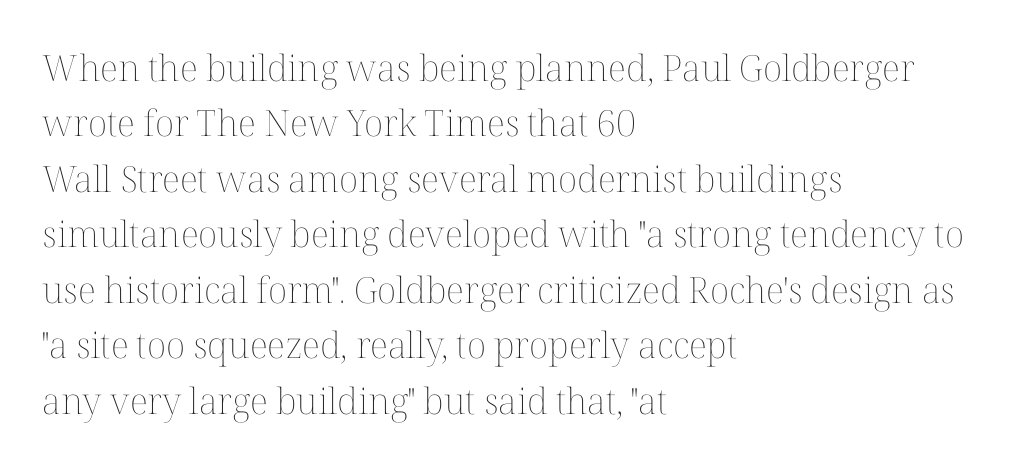
The passage shown is typed in a proportional face where columns would drift. Notice how the passage keeps a crisp vertical edge on the left only. Italic: no, the glyphs are upright roman. Unmarked baselines from the first word to the last. Does the leading feel generous? No, just average. Spacing between characters is what you'd get straight out of the box.
